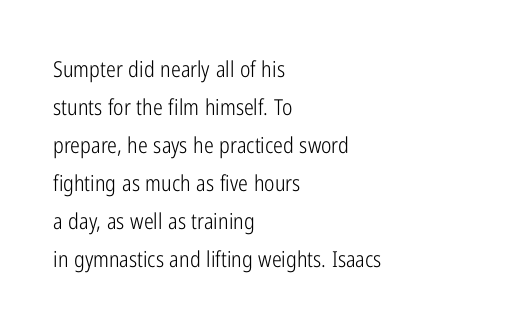
{"italic": "no", "bold": "no", "underline": "no", "align": "left", "line_spacing_ratio": 1.73, "letter_spacing": "normal", "letter_spacing_em": 0.0, "glyph_px": 22}
